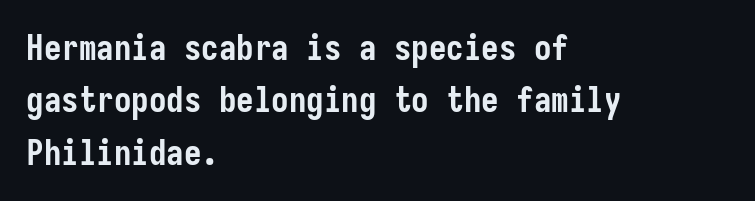
The image shows 35 px semibold, condensed sans-serif type, upright; set left-aligned, normal line spacing (1.5x), normal letter spacing, not underlined; low stroke contrast and a medium x-height.
